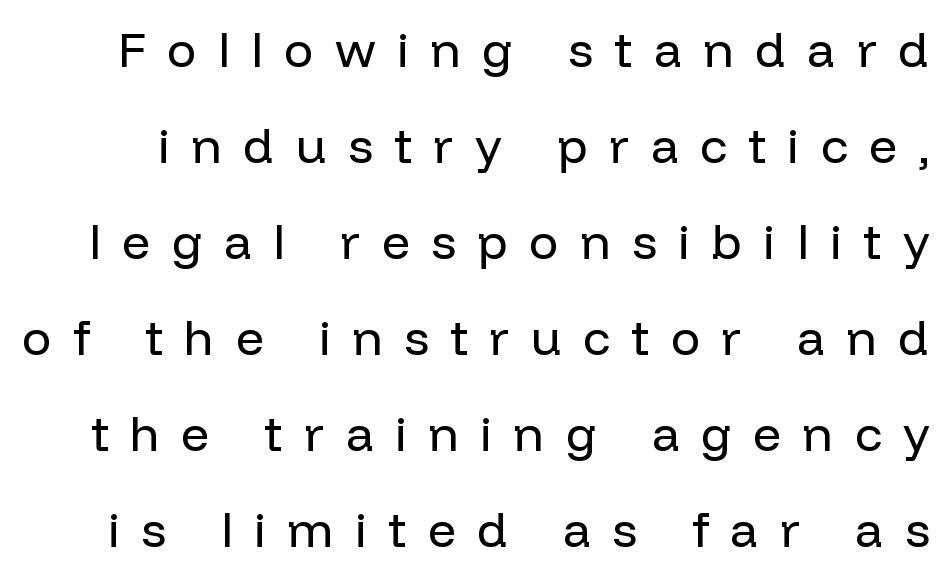
Q: Is the text bold? A: No.
Q: Is the text italic (slanted)? A: No, it is upright.
Q: Is the typeface a serif or a sans-serif typeface? A: Sans-serif.
Q: Is the text underlined? A: No.
Q: Is the spacing between letters normal or unusually wide? A: Unusually wide.
Q: Is the spacing between lines tight, normal or loose? A: Loose.
Q: Width (condensed, normal, or wide)? A: Normal.
Q: Stroke contrast? A: Low.
Q: x-height? A: Medium.
Q: Monospaced? A: No.
